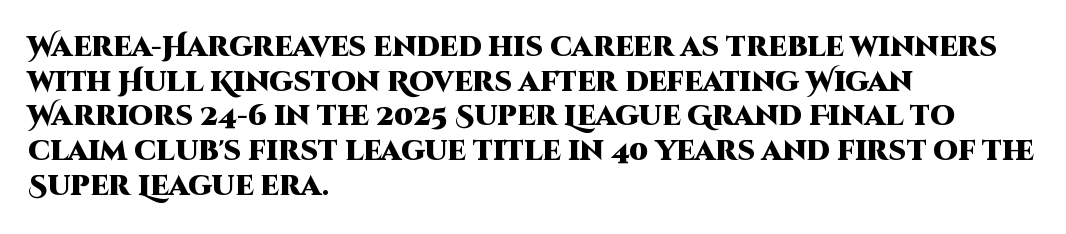
Q: Is the text bold? A: Yes.
Q: Is the text italic (slanted)? A: No, it is upright.
Q: Is the typeface a serif or a sans-serif typeface? A: Sans-serif.
Q: Is the text underlined? A: No.
Q: How is the paragraph aligned? A: Left-aligned.
Q: Is the spacing between letters normal or unusually wide? A: Normal.
Q: Width (condensed, normal, or wide)? A: Normal.
Q: Stroke contrast? A: High.
Q: x-height? A: Large.
Q: Monospaced? A: No.
